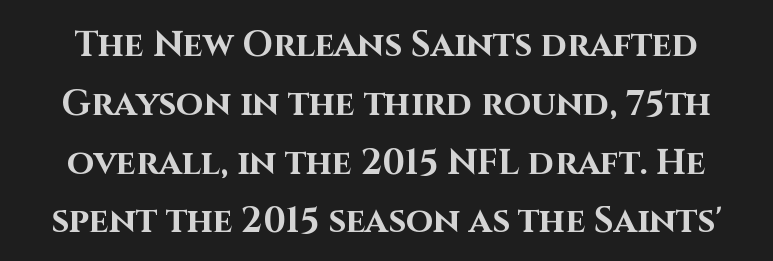
The face used here is rendered with its standard letterfit. The rendering shows plain stroke endings on the letterforms — a sans-serif design. Interline gaps are of average width in this sample. Check the space under the baseline: it is left empty. Proportional: the letters do not fall into vertical columns.
